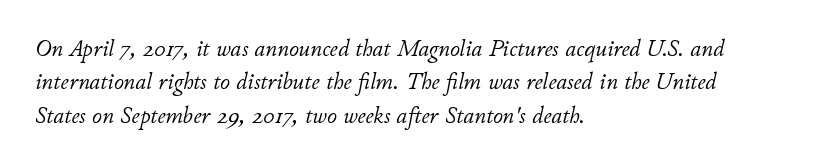
The image shows 24 px text type, italic (leaning right); set left-aligned, normal line spacing (1.39x), normal letter spacing, not underlined.
